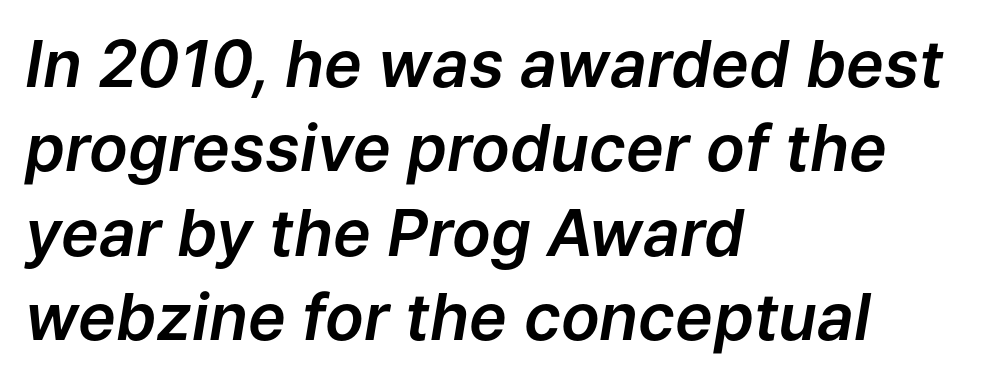
Q: Is the text italic (slanted)? A: Yes, it leans right by about 9 degrees.
Q: Is the text underlined? A: No.
Q: How is the paragraph aligned? A: Left-aligned.
Q: Is the spacing between letters normal or unusually wide? A: Normal.
Q: Is the spacing between lines tight, normal or loose? A: Normal.
Q: Width (condensed, normal, or wide)? A: Normal.
Q: Stroke contrast? A: Low.
Q: x-height? A: Medium.
Q: Monospaced? A: No.
